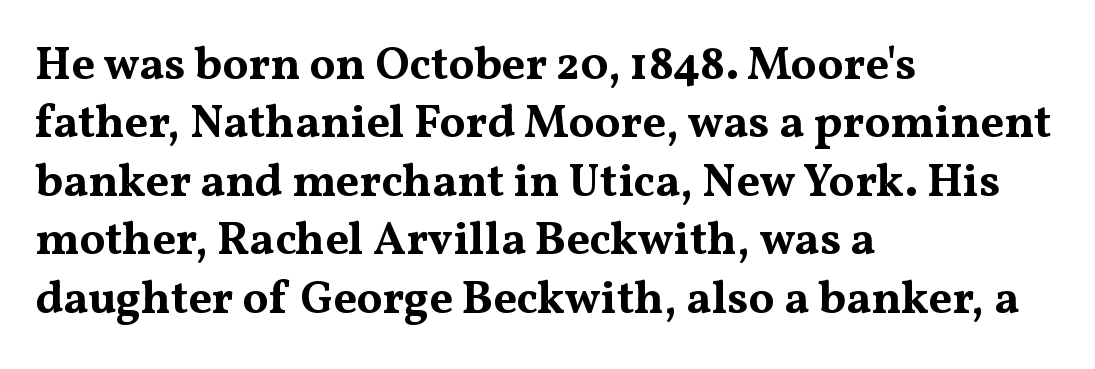
Q: Is the text bold? A: Yes.
Q: Is the text italic (slanted)? A: No, it is upright.
Q: Is the typeface a serif or a sans-serif typeface? A: Serif.
Q: Is the text underlined? A: No.
Q: How is the paragraph aligned? A: Left-aligned.
Q: Is the spacing between letters normal or unusually wide? A: Normal.
Q: Is the spacing between lines tight, normal or loose? A: Normal.
Q: Width (condensed, normal, or wide)? A: Wide.
Q: Stroke contrast? A: Medium.
Q: x-height? A: Medium.
Q: Monospaced? A: No.
